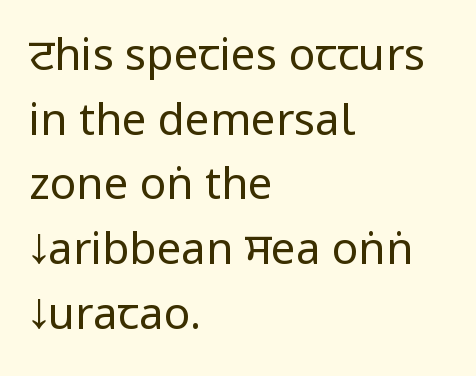
Q: Is the text bold? A: No.
Q: Is the text italic (slanted)? A: No, it is upright.
Q: Is the typeface a serif or a sans-serif typeface? A: Sans-serif.
Q: Is the text underlined? A: No.
Q: How is the paragraph aligned? A: Left-aligned.
Q: Is the spacing between letters normal or unusually wide? A: Normal.
Q: Is the spacing between lines tight, normal or loose? A: Normal.
Q: Width (condensed, normal, or wide)? A: Condensed.
Q: Stroke contrast? A: Low.
